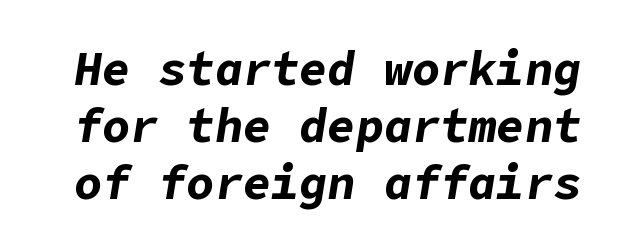
The image shows 47 px bold type, italic (leaning right); set line spacing 1.21x, normal letter spacing, not underlined; low stroke contrast and a medium x-height.
